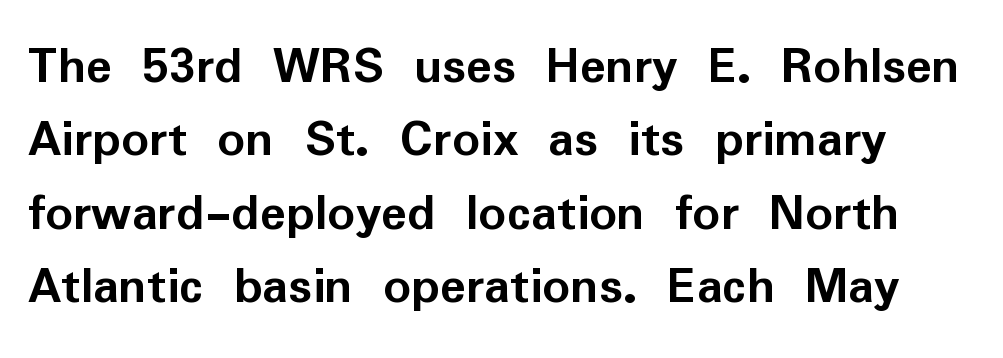
The image shows 54 px semibold sans-serif type, upright; set normal line spacing (1.36x), normal letter spacing, not underlined; low stroke contrast and a medium x-height.
